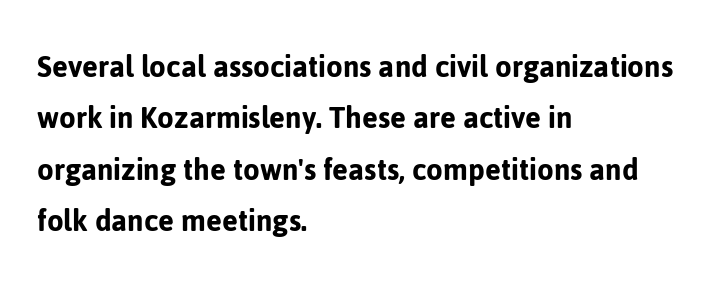
Q: Is the text italic (slanted)? A: No, it is upright.
Q: Is the typeface a serif or a sans-serif typeface? A: Sans-serif.
Q: Is the text underlined? A: No.
Q: How is the paragraph aligned? A: Left-aligned.
Q: Is the spacing between letters normal or unusually wide? A: Normal.
Q: Is the spacing between lines tight, normal or loose? A: Normal.
Q: Width (condensed, normal, or wide)? A: Normal.
Q: Stroke contrast? A: Low.
Q: x-height? A: Medium.
Q: Monospaced? A: No.
